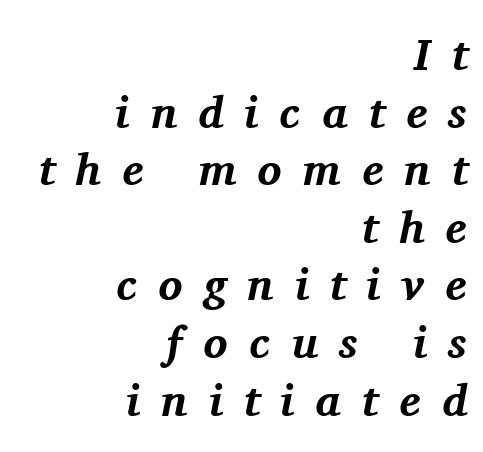
The words here are not underlined. Each new line begins a customary step beneath the previous one. In CSS terms this would be text-align: right. Proportional: the letters do not fall into vertical columns. Words appear elongated and porous because spacing is wide. Characters are canted at an angle relative to the baseline's perpendicular.
